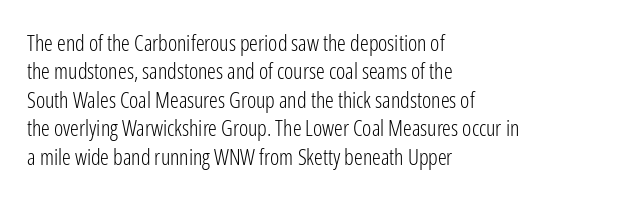
Rule under the text: the space is simply empty. Honestly, the letter spacing is just normal — you wouldn't notice it. The font's upright variant was chosen for this text. The strokes are not fattened; the text isn't bold. Layout note: lines flush left. The designer left line spacing at the default.
